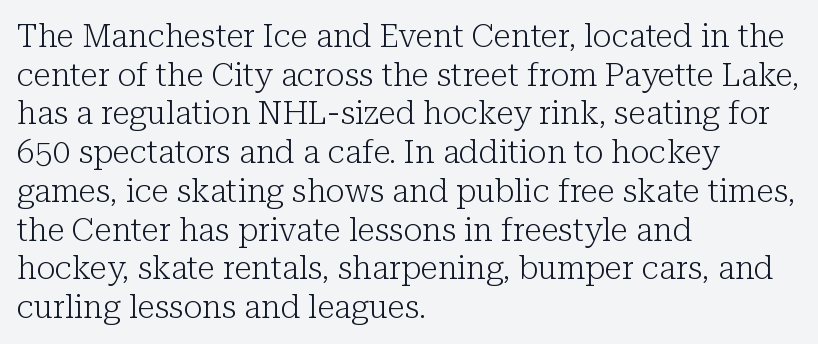
{"serif": "yes", "italic": "no", "bold": "no", "weight": "light", "width": "normal", "stroke_contrast": "low", "x_height": "medium", "monospaced": "no", "underline": "no", "align": "left", "line_spacing_ratio": 1.21, "letter_spacing": "normal", "letter_spacing_em": 0.0, "glyph_px": 32}
